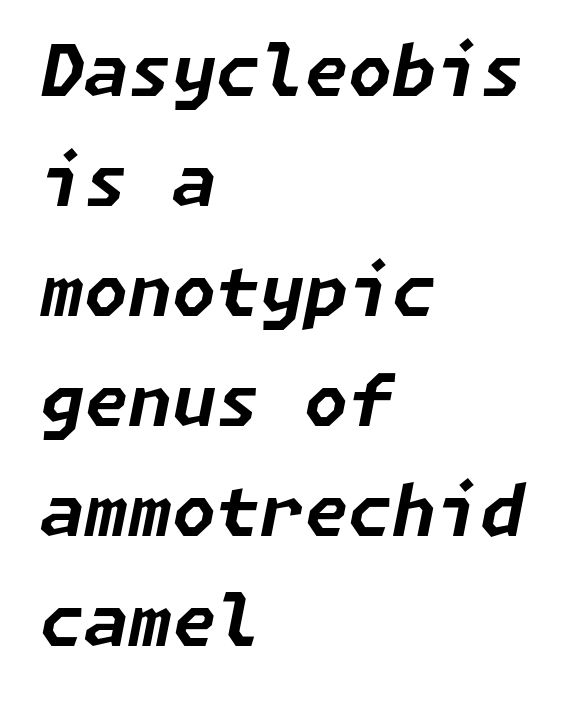
{"italic": "yes", "lean": "right", "slant_degrees": 11, "bold": "yes", "weight": "bold", "width": "normal", "stroke_contrast": "low", "x_height": "medium", "underline": "no", "align": "left", "line_spacing": "normal", "line_spacing_ratio": 1.55, "letter_spacing": "normal", "letter_spacing_em": 0.0, "glyph_px": 71}
